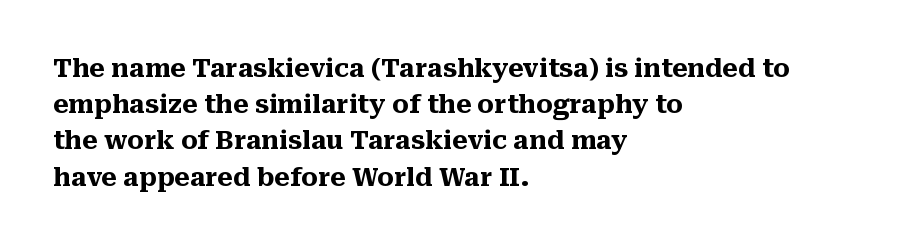
Typesetter's note: full bold, strokes at maximum text heaviness. Rendered with straight, roman letterforms. The line-height multiplier appears to be the usual default. Words appear dense and cohesive because spacing is normal. A student would call this left alignment; a typographer would say flush left, rag right. The baseline area is clear.
